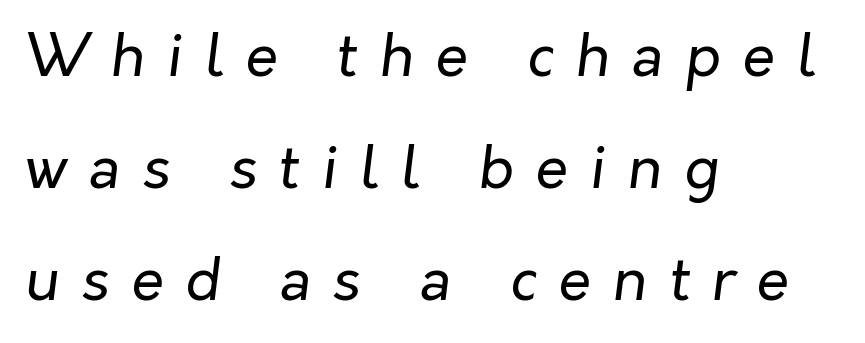
Q: Is the text bold? A: No.
Q: Is the text italic (slanted)? A: Yes, it leans right by about 7 degrees.
Q: Is the text underlined? A: No.
Q: How is the paragraph aligned? A: Left-aligned.
Q: Is the spacing between letters normal or unusually wide? A: Unusually wide.
Q: Is the spacing between lines tight, normal or loose? A: Loose.
Q: Width (condensed, normal, or wide)? A: Normal.
Q: Stroke contrast? A: Low.
Q: x-height? A: Medium.
Q: Monospaced? A: No.
